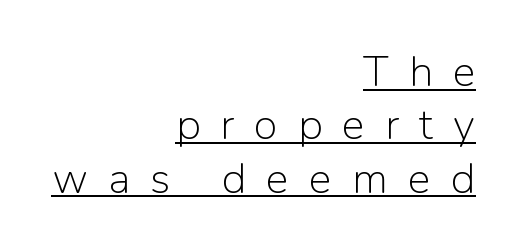
No extra ink here — the face is not bold. This is sans-serif lettering, the kind often seen on screens and signage. A typesetter would call this heavily tracked-out type. The paragraph shown leans on its right margin. Underline: present.
